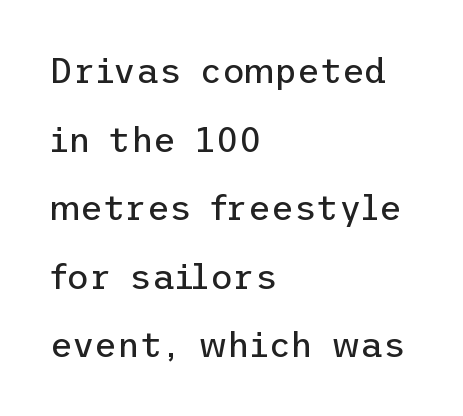
{"serif": "no", "italic": "no", "bold": "no", "weight": "regular", "width": "normal", "stroke_contrast": "low", "x_height": "medium", "underline": "no", "align": "left", "line_spacing": "loose", "line_spacing_ratio": 1.96, "letter_spacing": "normal", "letter_spacing_em": 0.0, "glyph_px": 35}
